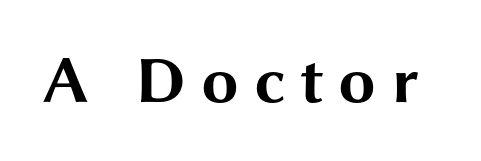
A typesetter would mark this as roman, not italic. The face used here has the dense, thick strokes of a bold. Unmarked baselines from the first word to the last. The designer went with a sans here, leaving each stem footless. This rendering widens character spacing well past its baseline value. You could not count columns in this text — the font is proportionally spaced.
